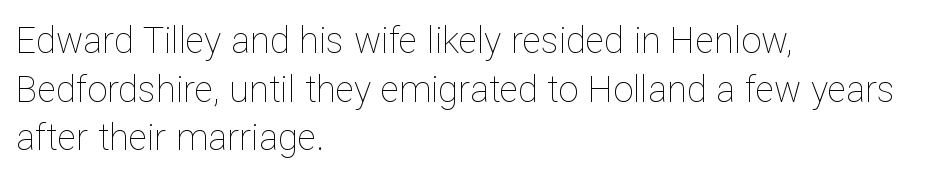
No heavy texture on the line: the type isn't bold. Line spacing here is normal. Standard letterfit; no display-style spreading of the glyphs. Is this a fixed-width face? No — the glyphs have proportional, varying widths. Quick note: underline off.
